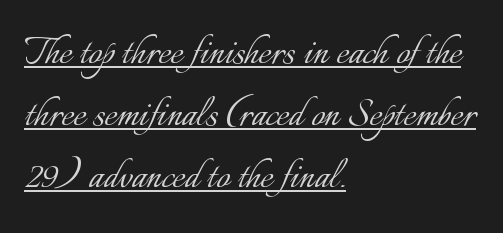
Spacing verdict: proportional, widths tailored to each character. This sample uses plain, unmodified letter spacing. The passage shown is not bold in any degree. Teacher's note: observe the even left margin — that is flush-left alignment. Like a heading marked for emphasis, these lines bear an underscore.
